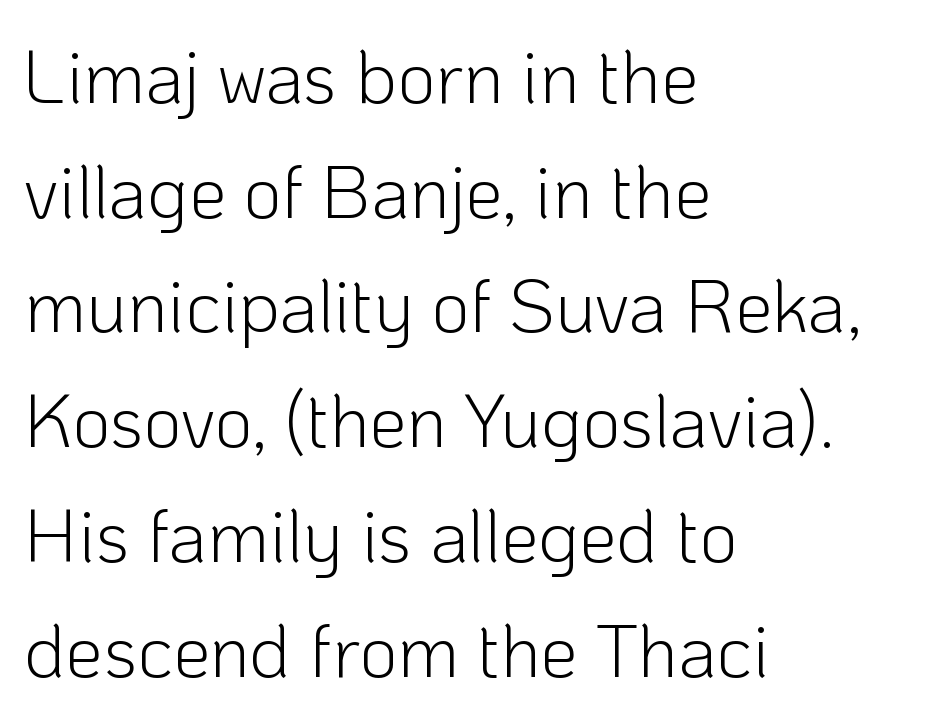
The image shows 75 px light sans-serif type, upright; set left-aligned, normal line spacing (1.53x), normal letter spacing, not underlined; low stroke contrast and a medium x-height.
